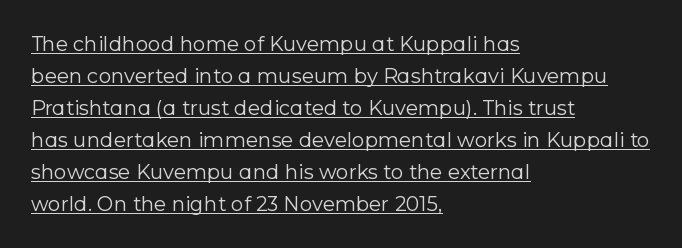
Does the leading feel generous? No, just average. If you drew a line through each stem, it would be perfectly vertical. Stems and bowls with no extra thickness — not bold. This rendering uses left alignment, leaving the right contour irregular. Caption: lettering with a line underneath.
